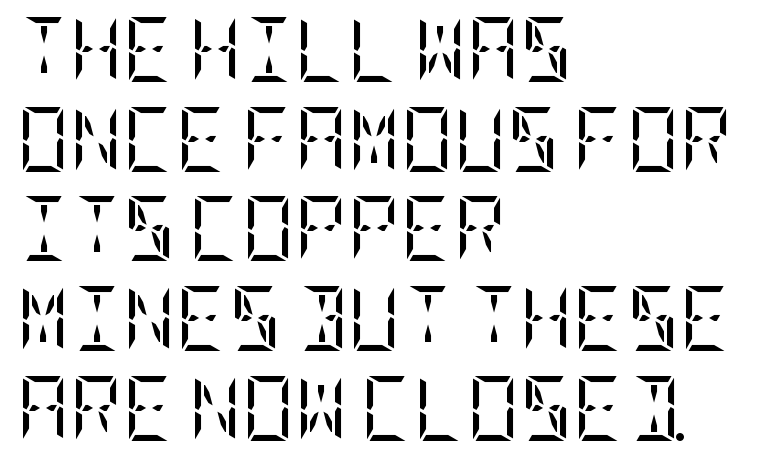
Students, observe: this is what conventionally led text looks like. These glyphs show unthickened strokes, regular width or finer. Short and long lines alike share a common starting point at left. Has an underline been added? It has not. Italic: no, the glyphs are upright roman. This rendering employs a face with finishing strokes, i.e., a serif.
